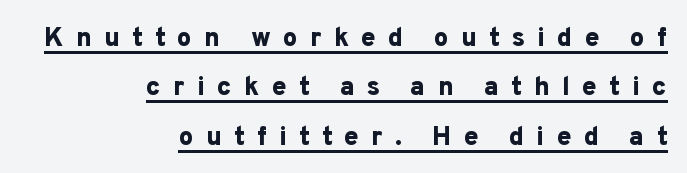
The specimen includes a rule beneath the text block's lines. The sample has been set heavy, in full bold. The specimen reads as upright at a glance. This rendering uses right alignment, leaving the left contour irregular.
